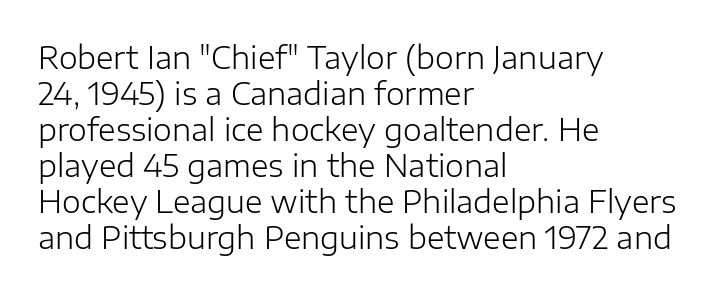
Q: Is the text bold? A: No.
Q: Is the text italic (slanted)? A: No, it is upright.
Q: Is the typeface a serif or a sans-serif typeface? A: Sans-serif.
Q: Is the text underlined? A: No.
Q: How is the paragraph aligned? A: Left-aligned.
Q: Is the spacing between letters normal or unusually wide? A: Normal.
Q: Width (condensed, normal, or wide)? A: Normal.
Q: Stroke contrast? A: Low.
Q: x-height? A: Medium.
Q: Monospaced? A: No.
